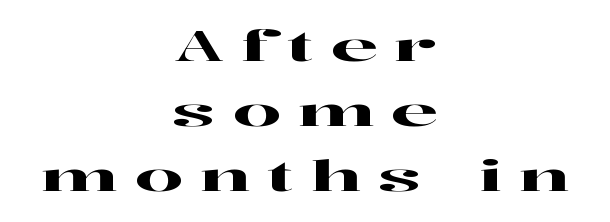
The image shows 42 px wide serif type, upright; set centered, normal line spacing (1.55x), unusually wide letter spacing (+0.41 em), not underlined; high stroke contrast and a medium x-height.
